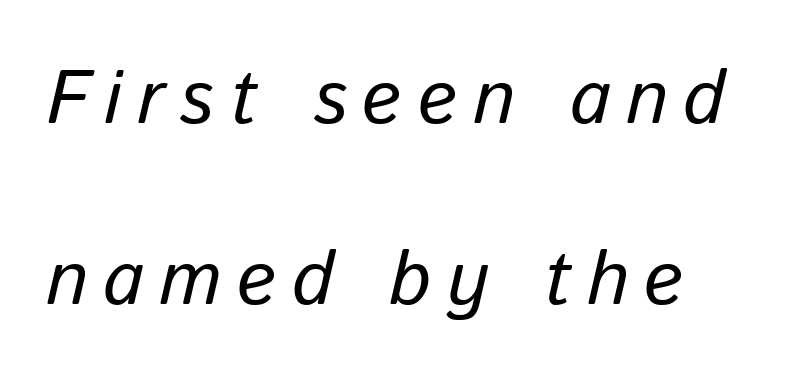
{"italic": "yes", "lean": "right", "slant_degrees": 13, "bold": "no", "weight": "regular", "width": "normal", "stroke_contrast": "low", "x_height": "medium", "monospaced": "no", "underline": "no", "align": "left", "line_spacing": "loose", "line_spacing_ratio": 2.38, "letter_spacing": "wide", "letter_spacing_em": 0.2, "glyph_px": 76}
